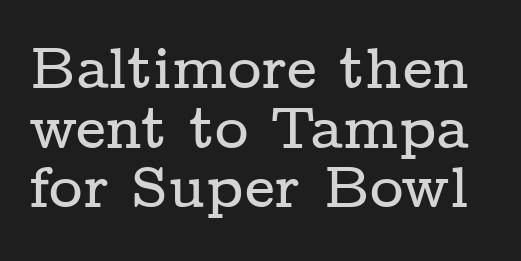
{"serif": "yes", "italic": "no", "width": "wide", "stroke_contrast": "low", "x_height": "medium", "monospaced": "no", "underline": "no", "line_spacing": "tight", "line_spacing_ratio": 1.03, "letter_spacing": "normal", "letter_spacing_em": 0.0, "glyph_px": 58}
